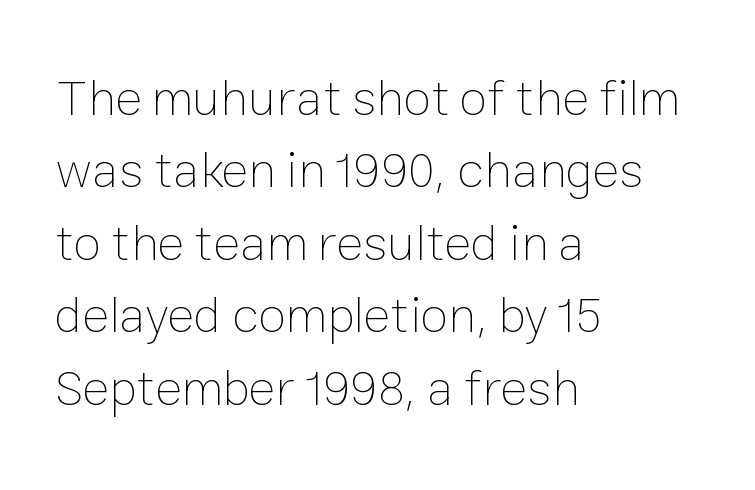
{"italic": "no", "bold": "no", "weight": "thin", "width": "normal", "stroke_contrast": "low", "x_height": "medium", "monospaced": "no", "underline": "no", "align": "left", "line_spacing": "normal", "line_spacing_ratio": 1.42, "letter_spacing": "normal", "letter_spacing_em": 0.0, "glyph_px": 51}
